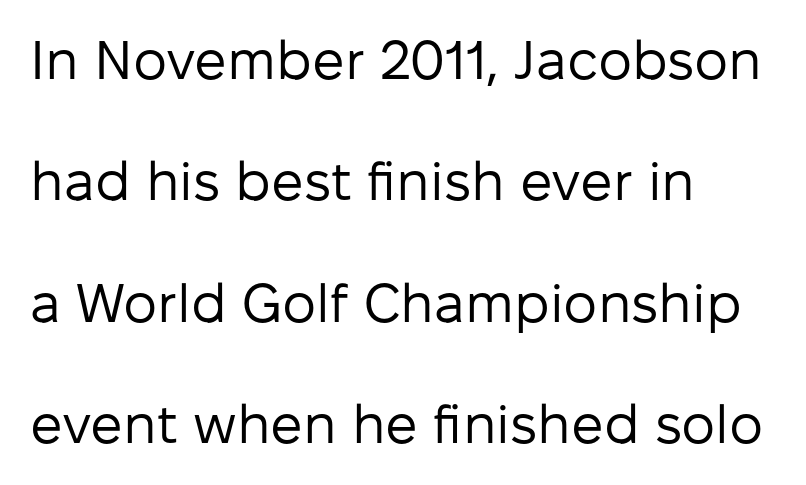
Whoever set this chose breathing room over compactness in the vertical rhythm. What stands out about the letter spacing? Nothing — it is the standard amount. Spacing verdict: proportional, widths tailored to each character. Examine the stroke ends and you'll find no serifs. Is there any slant? The stems are plumb. Compared with a centered layout, this one pins lines to the left instead.
